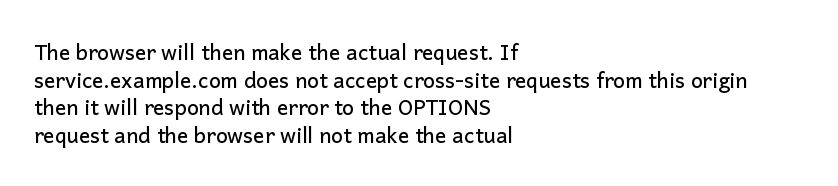
{"italic": "no", "underline": "no", "align": "left", "line_spacing": "normal", "line_spacing_ratio": 1.31, "letter_spacing": "normal", "letter_spacing_em": 0.0, "glyph_px": 21}
